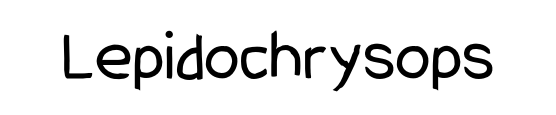
Q: Is the text bold? A: No.
Q: Is the text italic (slanted)? A: No, it is upright.
Q: Is the typeface a serif or a sans-serif typeface? A: Sans-serif.
Q: Is the text underlined? A: No.
Q: Is the spacing between letters normal or unusually wide? A: Normal.
Q: Width (condensed, normal, or wide)? A: Condensed.
Q: Stroke contrast? A: Low.
Q: x-height? A: Medium.
Q: Monospaced? A: No.
